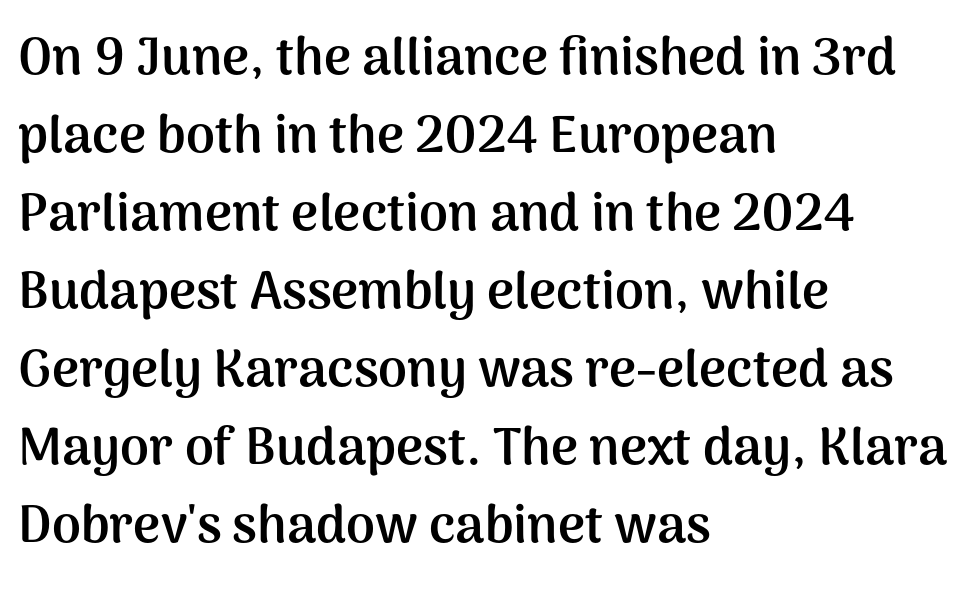
The image shows 52 px semibold sans-serif type, upright; set left-aligned, normal line spacing (1.5x), normal letter spacing, not underlined; medium stroke contrast and a medium x-height.
